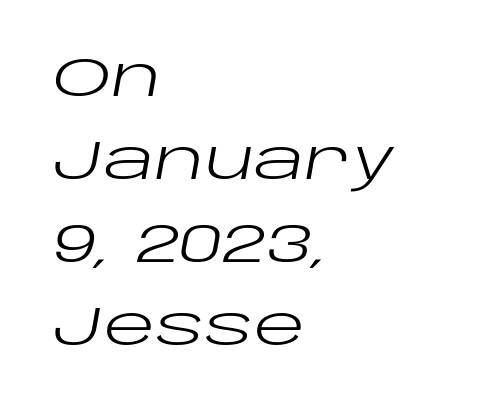
{"italic": "yes", "lean": "right", "slant_degrees": 10, "bold": "no", "weight": "regular", "width": "wide", "stroke_contrast": "low", "x_height": "large", "monospaced": "no", "underline": "no", "align": "left", "line_spacing": "normal", "line_spacing_ratio": 1.54, "letter_spacing": "normal", "letter_spacing_em": 0.0, "glyph_px": 54}
